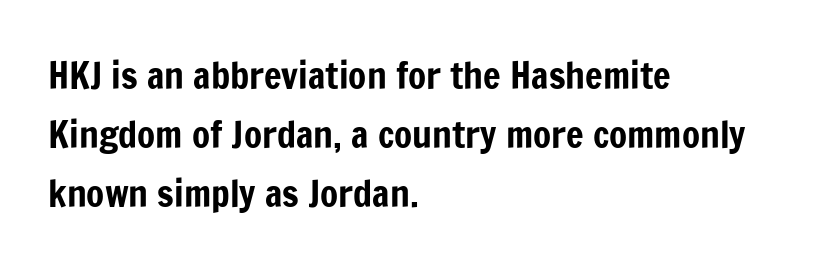
{"serif": "no", "italic": "no", "width": "condensed", "stroke_contrast": "low", "x_height": "medium", "monospaced": "no", "underline": "no", "align": "left", "line_spacing": "normal", "line_spacing_ratio": 1.6, "letter_spacing": "normal", "letter_spacing_em": 0.0, "glyph_px": 37}
